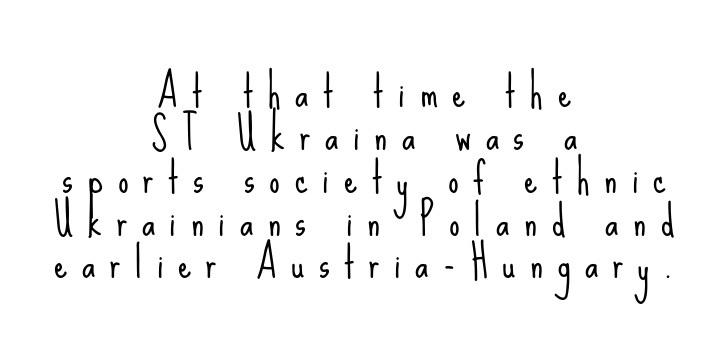
The type is letterspaced generously, with wide tracking. You could not count columns in this text — the font is proportionally spaced. Weight class: somewhere from thin through regular. Beneath every word, the page is bare. Characters remain perfectly vertical along every line. The setting favours the middle, as headings and verse often do.
